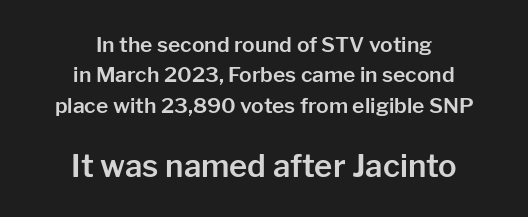
Typesetter's note — lower block bumped up in size, upper block left smaller. This sample has the flowing, uneven cadence of proportional lettering. The words here are not underlined. Short and long lines alike share a common midpoint.
